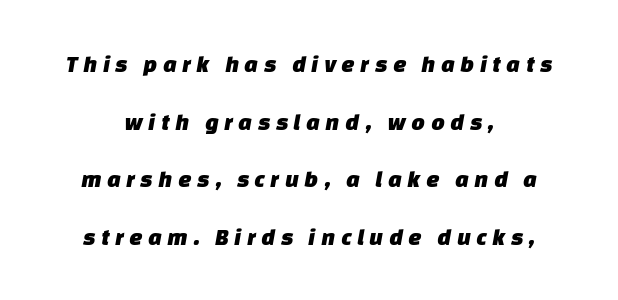
Q: Is the text underlined? A: No.
Q: How is the paragraph aligned? A: Centered.
Q: Is the spacing between letters normal or unusually wide? A: Unusually wide.
Q: Is the spacing between lines tight, normal or loose? A: Loose.
